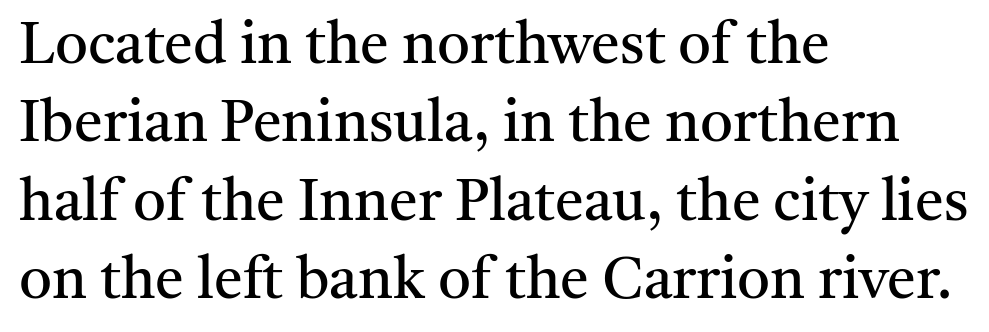
The image shows 58 px regular-weight serif type, upright; set left-aligned, normal line spacing (1.35x), normal letter spacing, not underlined; medium stroke contrast and a medium x-height.
